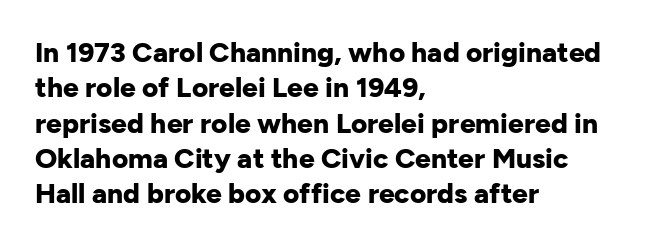
The image shows 28 px bold sans-serif type, upright; set left-aligned, normal line spacing (1.26x), normal letter spacing, not underlined; low stroke contrast and a medium x-height.
